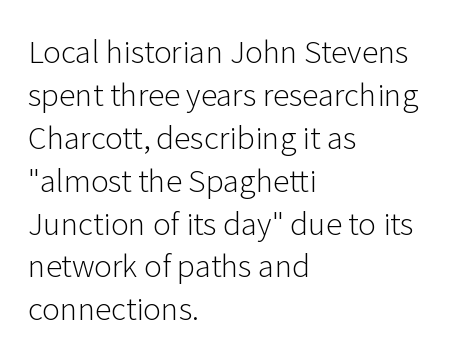
Q: Is the text bold? A: No.
Q: Is the text italic (slanted)? A: No, it is upright.
Q: Is the typeface a serif or a sans-serif typeface? A: Sans-serif.
Q: Is the text underlined? A: No.
Q: How is the paragraph aligned? A: Left-aligned.
Q: Is the spacing between letters normal or unusually wide? A: Normal.
Q: Is the spacing between lines tight, normal or loose? A: Normal.
Q: Width (condensed, normal, or wide)? A: Normal.
Q: Stroke contrast? A: Low.
Q: x-height? A: Medium.
Q: Monospaced? A: No.
